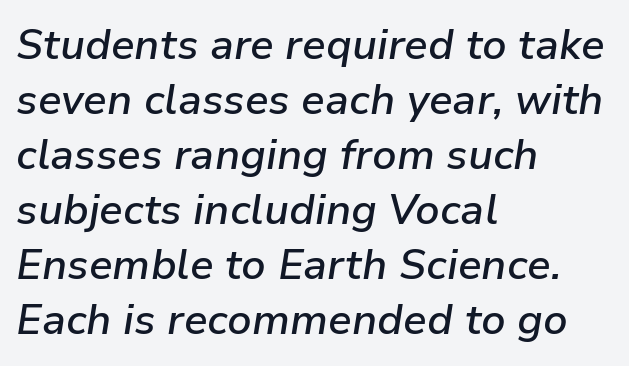
{"italic": "yes", "lean": "right", "slant_degrees": 9, "bold": "semi", "weight": "semibold", "width": "normal", "stroke_contrast": "low", "x_height": "medium", "monospaced": "no", "underline": "no", "align": "left", "line_spacing": "normal", "line_spacing_ratio": 1.31, "letter_spacing": "normal", "letter_spacing_em": 0.0, "glyph_px": 42}
